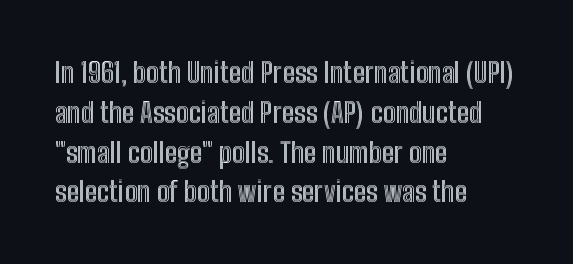
The image shows 28 px condensed type, upright; set left-aligned, normal line spacing (1.42x), normal letter spacing, not underlined; a medium x-height.
